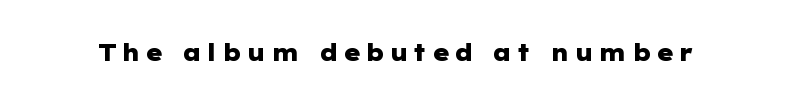
Q: Is the text bold? A: Yes.
Q: Is the text italic (slanted)? A: No, it is upright.
Q: Is the text underlined? A: No.
